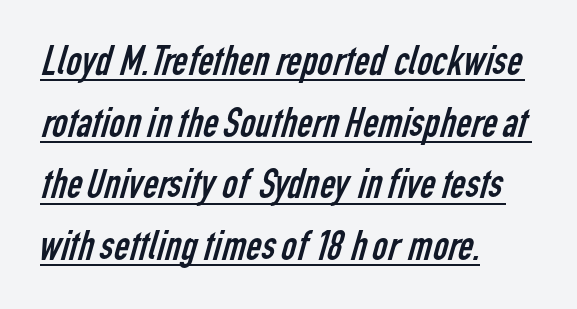
What kind of face is this? One without serifs — a sans. Teacher's note: observe the even left margin — that is flush-left alignment. Bold? No — there's no thickening of the strokes. Between one letter and the next there's only the usual sliver of space. Somebody hit Ctrl+U on this one — the words are underlined. This block has exactly the height ordinary leading produces.
